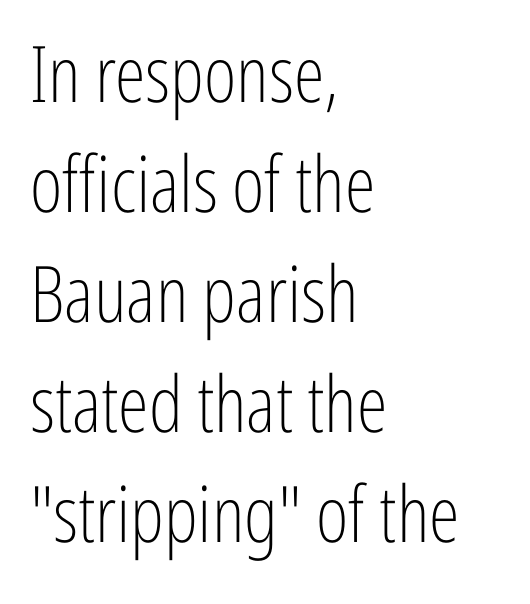
{"serif": "no", "italic": "no", "bold": "no", "weight": "light", "width": "condensed", "stroke_contrast": "low", "x_height": "medium", "monospaced": "no", "underline": "no", "align": "left", "line_spacing": "normal", "line_spacing_ratio": 1.41, "letter_spacing": "normal", "letter_spacing_em": 0.0, "glyph_px": 78}
